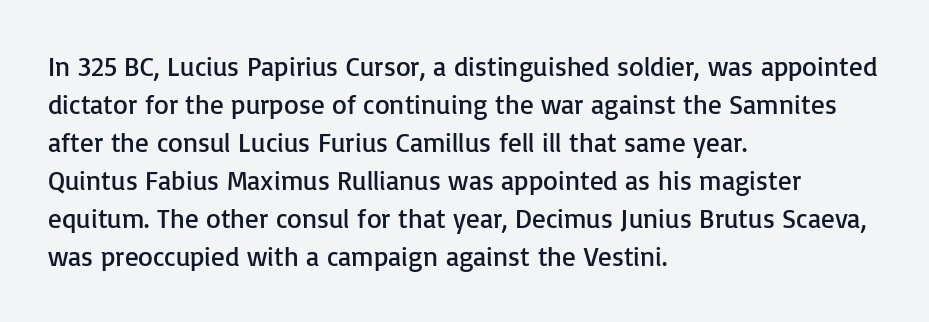
{"italic": "no", "bold": "no", "underline": "no", "align": "left", "line_spacing": "normal", "line_spacing_ratio": 1.41, "letter_spacing": "normal", "letter_spacing_em": 0.0, "glyph_px": 27}
